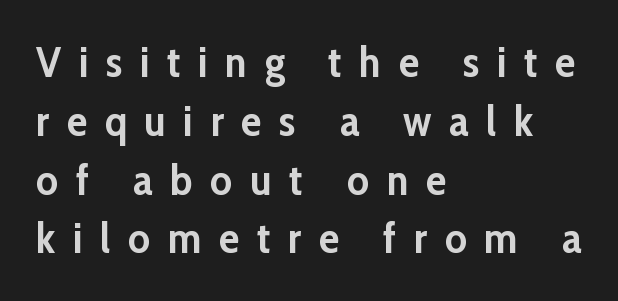
{"serif": "no", "italic": "no", "bold": "yes", "weight": "semibold", "width": "normal", "stroke_contrast": "low", "x_height": "medium", "monospaced": "no", "underline": "no", "align": "left", "line_spacing": "normal", "line_spacing_ratio": 1.4, "letter_spacing": "wide", "letter_spacing_em": 0.42, "glyph_px": 42}
